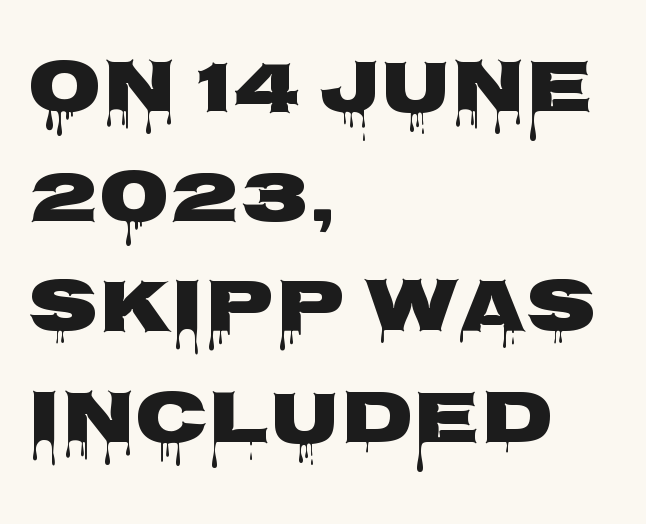
Q: Is the text bold? A: Yes.
Q: Is the text italic (slanted)? A: No, it is upright.
Q: Is the typeface a serif or a sans-serif typeface? A: Sans-serif.
Q: Is the text underlined? A: No.
Q: How is the paragraph aligned? A: Left-aligned.
Q: Is the spacing between letters normal or unusually wide? A: Normal.
Q: Is the spacing between lines tight, normal or loose? A: Normal.
Q: Width (condensed, normal, or wide)? A: Wide.
Q: Stroke contrast? A: Low.
Q: x-height? A: Large.
Q: Monospaced? A: No.
